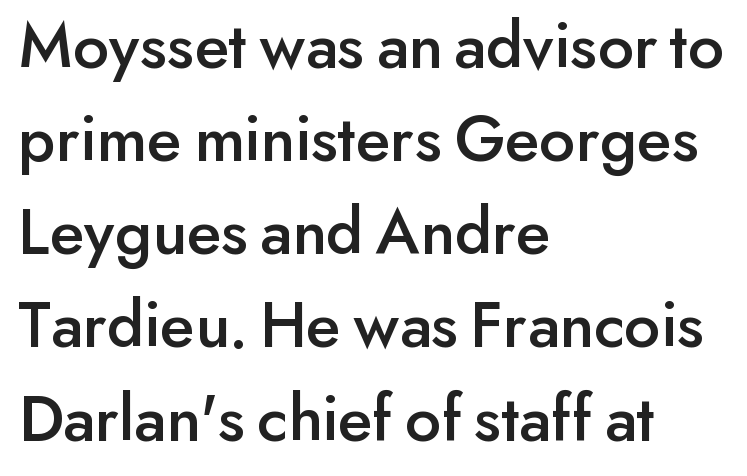
The image shows 68 px sans-serif type, upright; set left-aligned, normal line spacing (1.37x), normal letter spacing, not underlined; low stroke contrast and a small x-height.
